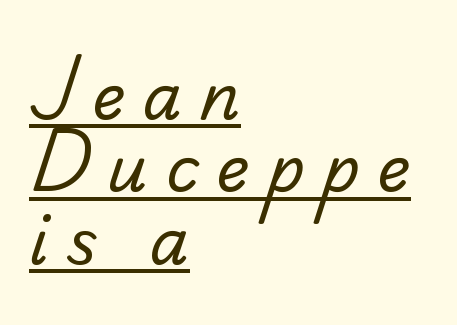
A student would call this left alignment; a typographer would say flush left, rag right. A typesetter would call this heavily tracked-out type. Proportional: the letters do not fall into vertical columns. Yep, those are serifs on the letters.
